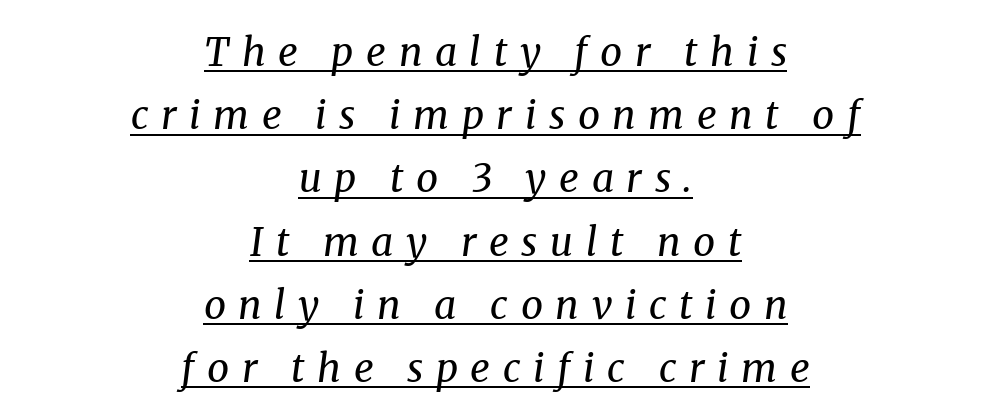
{"serif": "yes", "italic": "yes", "lean": "right", "slant_degrees": 8, "bold": "no", "weight": "regular", "width": "normal", "stroke_contrast": "medium", "x_height": "medium", "monospaced": "no", "underline": "yes", "align": "center", "line_spacing": "normal", "line_spacing_ratio": 1.62, "letter_spacing": "wide", "letter_spacing_em": 0.32, "glyph_px": 39}
